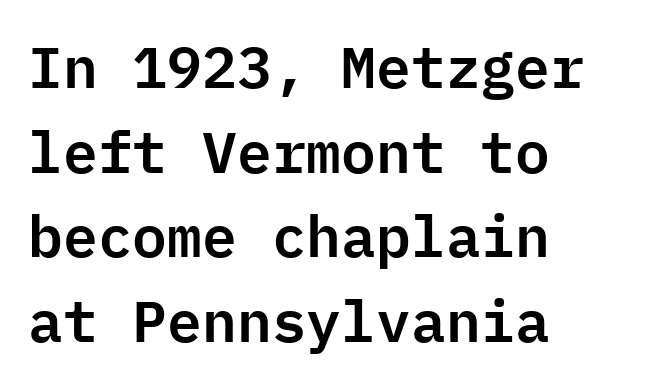
Every stem runs plumb, perpendicular to the baseline. This rendering leaves character spacing at its baseline value. This sample keeps an unexceptional amount of space between lines. Type style note: lacks serifs. All the whitespace from short lines collects on the right. The rendering uses typewriter-style spacing with identical character cells.
